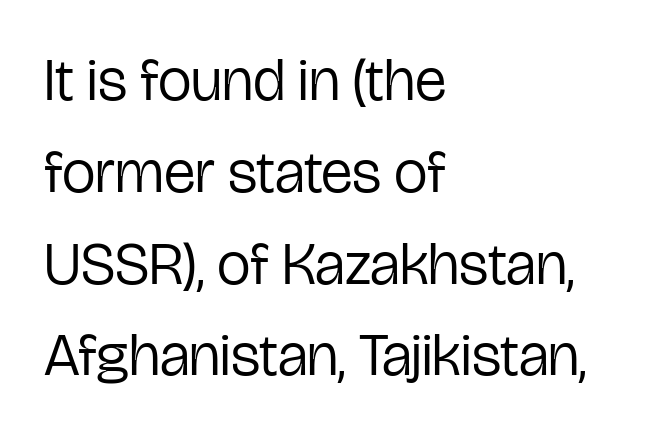
The space beneath each line is pristine and unruled. Visually the block forms a straight wall on the left and a jagged coastline on the right. The strokes carry an ordinary text weight at most. Here the designer chose a conventional face with non-uniform glyph widths. The passage shown has conventional tracking throughout. Look at the bottom of the vertical strokes: they stop flat, with no serifs.
